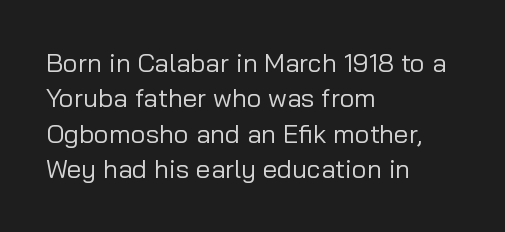
Q: Is the text bold? A: No.
Q: Is the text italic (slanted)? A: No, it is upright.
Q: Is the text underlined? A: No.
Q: How is the paragraph aligned? A: Left-aligned.
Q: Is the spacing between letters normal or unusually wide? A: Normal.
Q: Is the spacing between lines tight, normal or loose? A: Normal.
